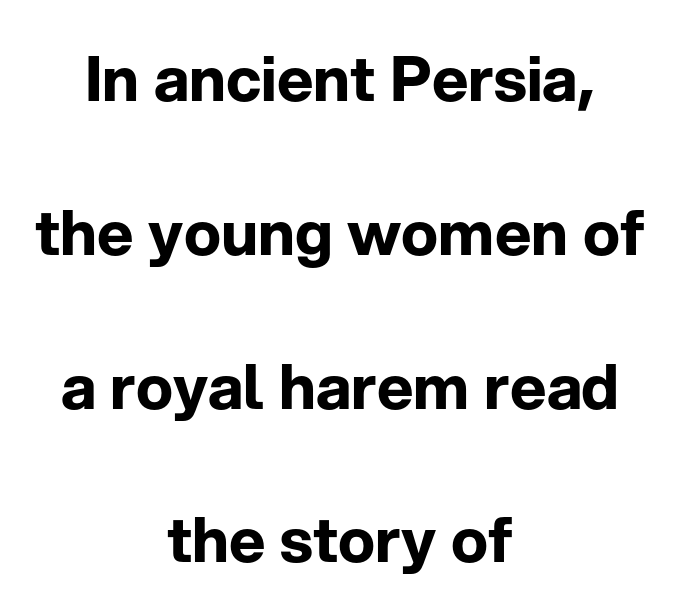
The image shows 62 px bold sans-serif type, upright; set centered, loose line spacing (2.48x), normal letter spacing, not underlined; low stroke contrast and a medium x-height.
